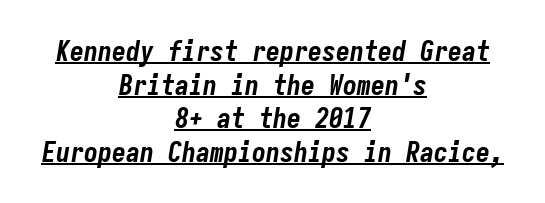
{"italic": "yes", "lean": "right", "slant_degrees": 9, "bold": "yes", "weight": "bold", "width": "condensed", "stroke_contrast": "low", "x_height": "medium", "monospaced": "yes", "underline": "yes", "align": "center", "line_spacing_ratio": 1.2, "letter_spacing": "normal", "letter_spacing_em": 0.0, "glyph_px": 28}
